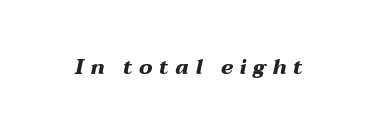
Q: Is the text bold? A: Yes.
Q: Is the text italic (slanted)? A: Yes, it leans right by about 12 degrees.
Q: Is the text underlined? A: No.
Q: Is the spacing between letters normal or unusually wide? A: Unusually wide.
